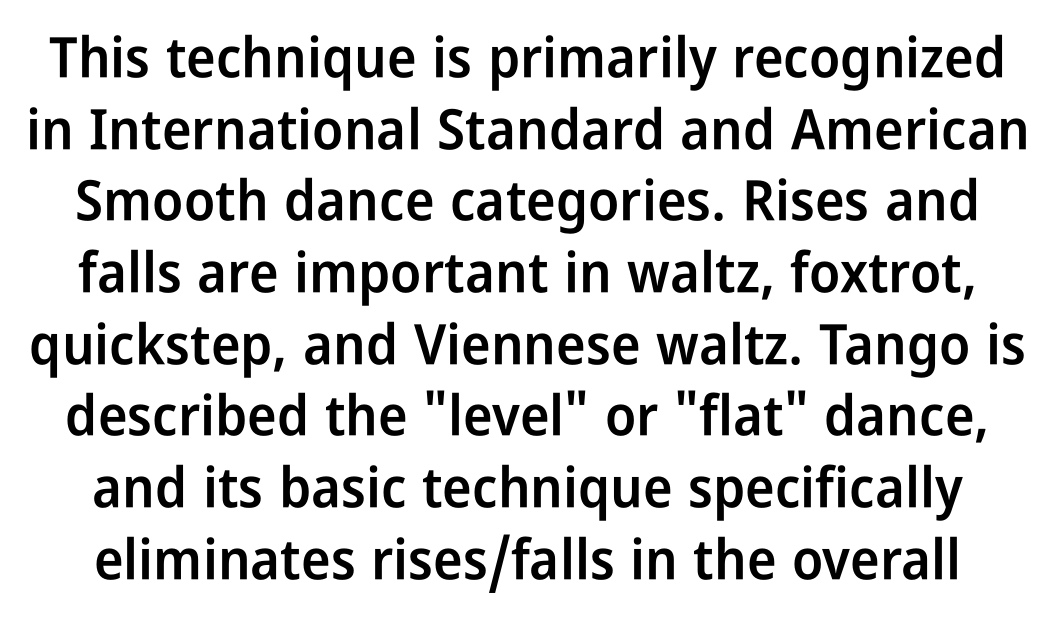
Q: Is the text bold? A: Semi-bold.
Q: Is the text italic (slanted)? A: No, it is upright.
Q: Is the typeface a serif or a sans-serif typeface? A: Sans-serif.
Q: Is the text underlined? A: No.
Q: Is the spacing between letters normal or unusually wide? A: Normal.
Q: Is the spacing between lines tight, normal or loose? A: Normal.
Q: Width (condensed, normal, or wide)? A: Condensed.
Q: Stroke contrast? A: Low.
Q: x-height? A: Medium.
Q: Monospaced? A: No.
